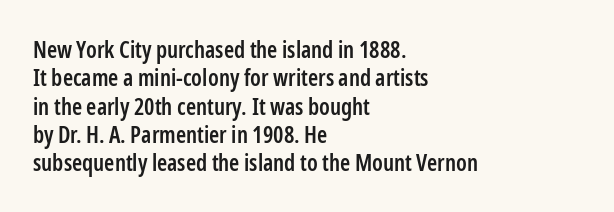
Is the letter spacing exaggerated? No — it looks like the ordinary default. Do the letters lean? They stand straight. Is the type bold? Partly — it's a semibold, heavier than regular but not fully bold. Lines of text with bare space underneath. The text block is weighted toward the left margin, trailing off unevenly rightward.
